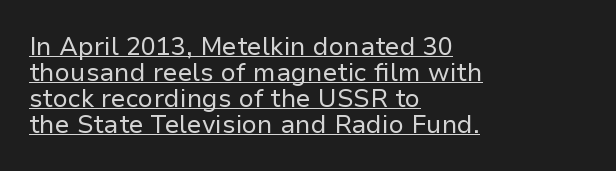
Letter spacing: default. Line spacing here is tight. Nope, not italic — everything's standing straight. Line beginnings align vertically; line endings do not. The typesetting does not lean heavy: it is not bold. Does a line run under the words? Yes, clearly.
